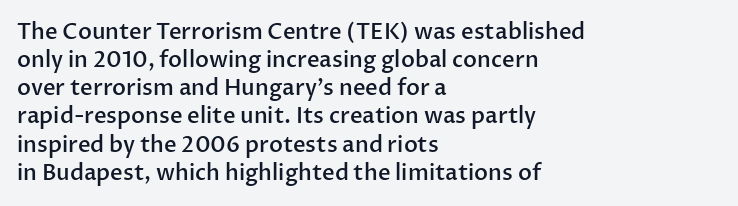
Quick note: underline off. Left-aligned paragraph, ragged on the right. Nope, not italic — everything's standing straight. The line texture is even and compact thanks to regular tracking. Successive baselines arrive at the customary interval. Firm but not heavy-handed strokes: this text is semibold.
